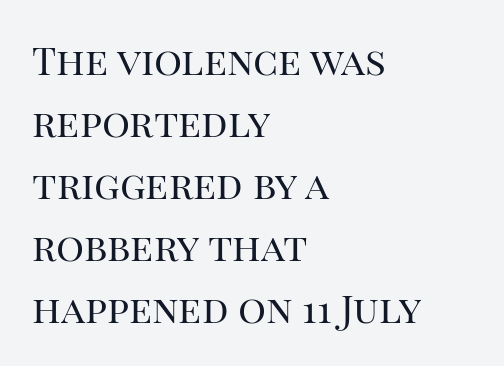
Letters have the restrained weight of plain body copy at most. Normally led — the rows are evenly, conventionally spaced. The zone under the glyphs is completely vacant. Here the glyphs are tracked normally, forming tight word shapes. Do the letters lean? They stand straight.
